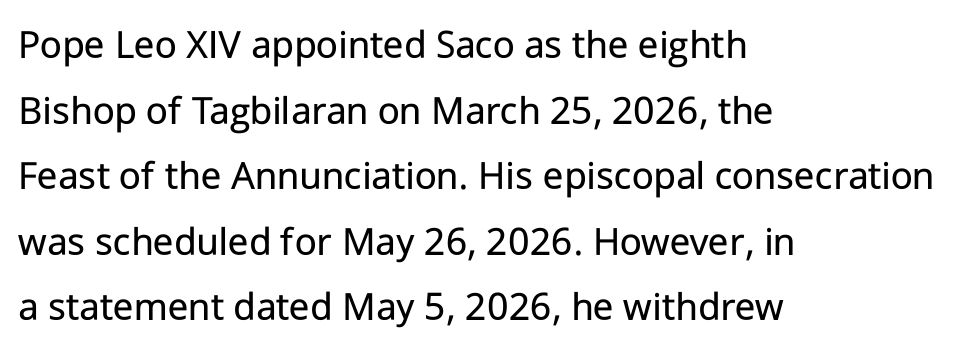
The leading is moderate, giving the passage an even texture. All the whitespace from short lines collects on the right. The strip under each line holds only bare page. Unlike italic type, these characters show no tilt at all.
